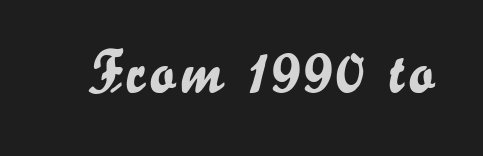
The image shows 60 px sans-serif type; set not underlined; low stroke contrast and a small x-height.
